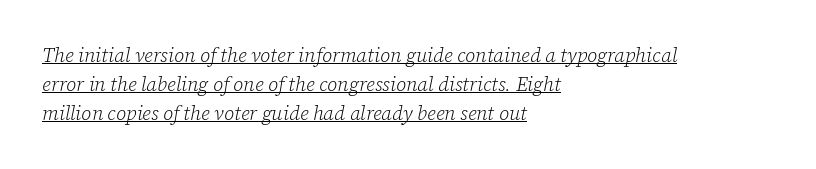
Q: Is the text bold? A: No.
Q: Is the text italic (slanted)? A: Yes, it leans right by about 12 degrees.
Q: Is the text underlined? A: Yes.
Q: How is the paragraph aligned? A: Left-aligned.
Q: Is the spacing between letters normal or unusually wide? A: Normal.
Q: Is the spacing between lines tight, normal or loose? A: Normal.
